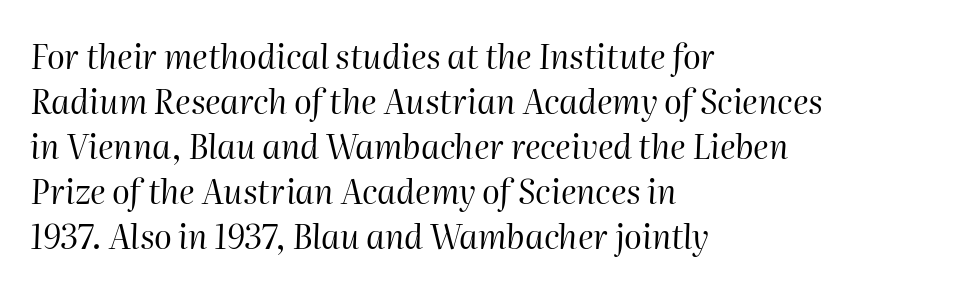
The rag falls on the right side of this text block. Think of a printed novel: that variable character pitch is what you see here. Compared with ordinary roman type, these characters are visibly tilted. This sample keeps an unexceptional amount of space between lines.
